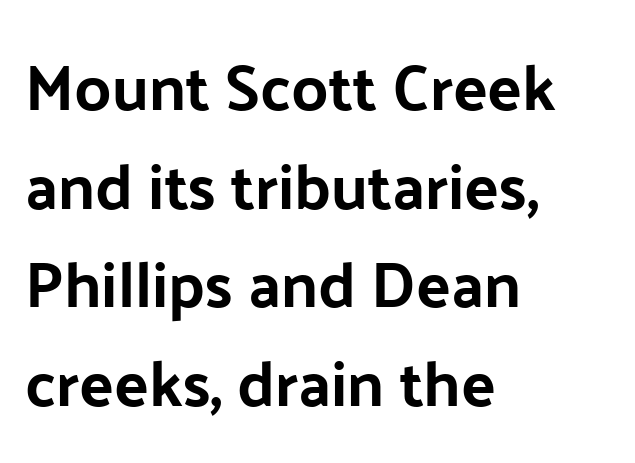
Underline: absent. Posture: straight, roman, zero tilt. Rows of type keep a routine distance in the vertical direction. Look at the tracking — it's just the regular setting, nothing added. A student would call this left alignment; a typographer would say flush left, rag right.
